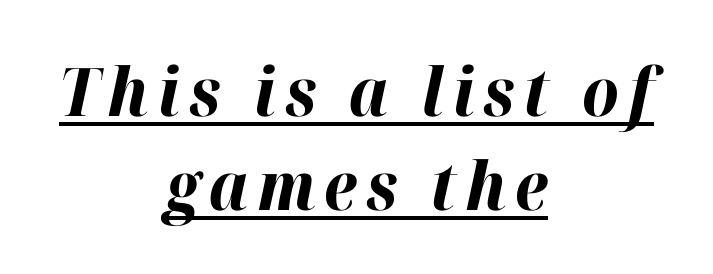
Q: Is the text bold? A: Yes.
Q: Is the text italic (slanted)? A: Yes, it leans right by about 12 degrees.
Q: Is the text underlined? A: Yes.
Q: How is the paragraph aligned? A: Centered.
Q: Is the spacing between lines tight, normal or loose? A: Normal.
Q: Width (condensed, normal, or wide)? A: Normal.
Q: Stroke contrast? A: High.
Q: x-height? A: Medium.
Q: Monospaced? A: No.
